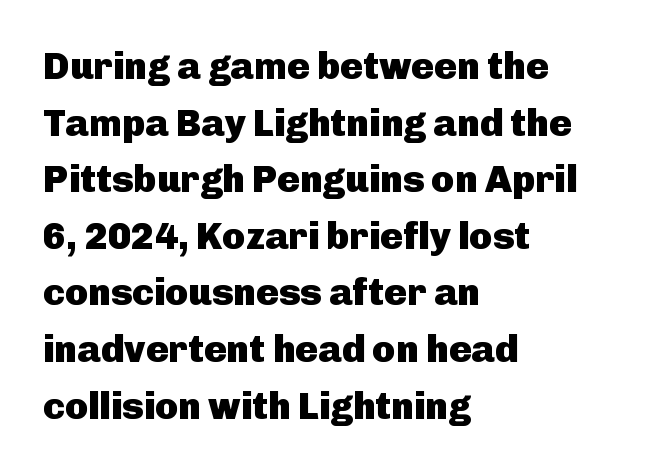
The image shows 38 px heavy sans-serif type, upright; set left-aligned, normal line spacing (1.49x), normal letter spacing, not underlined; low stroke contrast and a medium x-height.
